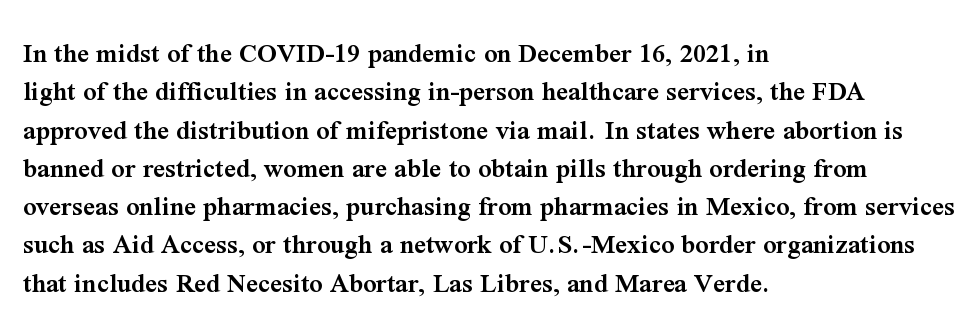
The image shows 29 px semibold serif type, upright; set left-aligned, normal line spacing (1.32x), normal letter spacing, not underlined; medium stroke contrast and a medium x-height.
